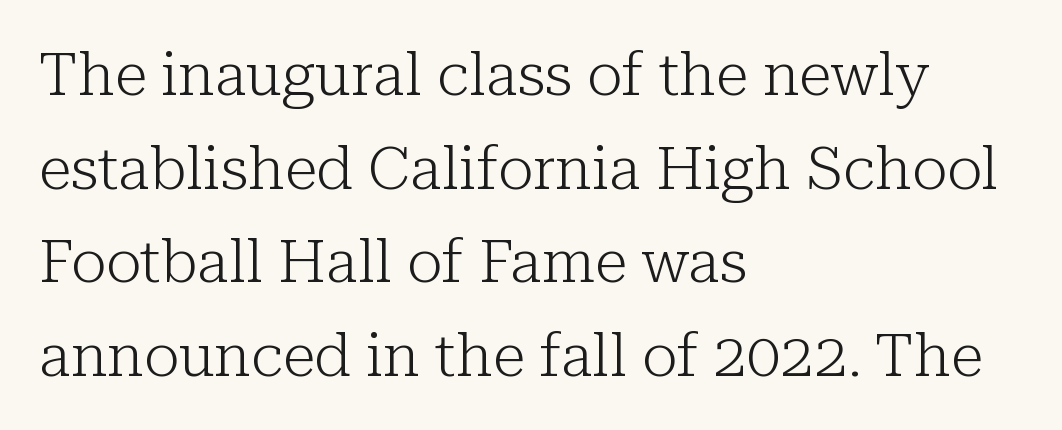
The text block is weighted toward the left margin, trailing off unevenly rightward. Classification — serif. The letters stand upright; this is a roman face. Nothing unusual about the tracking: characters are spaced as the font intends. Varying glyph widths throughout — classic text-font behaviour.
